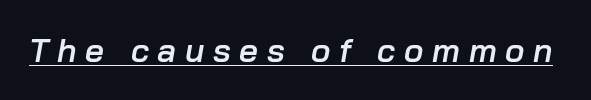
The image shows 33 px semibold type, italic (leaning right); set unusually wide letter spacing (+0.26 em), underlined; low stroke contrast and a medium x-height.
